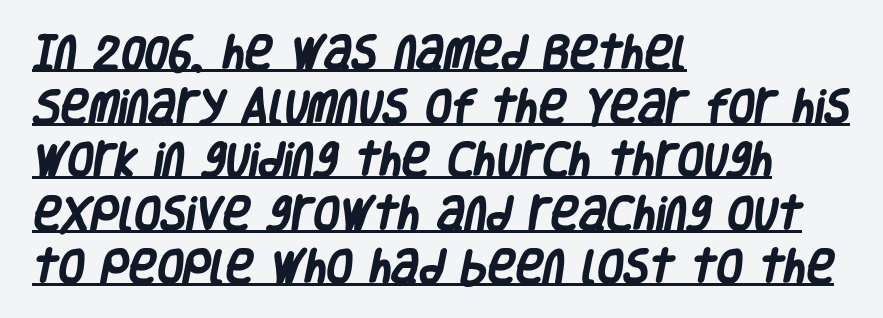
{"serif": "no", "bold": "yes", "weight": "heavy", "width": "condensed", "stroke_contrast": "low", "x_height": "large", "monospaced": "no", "underline": "yes", "align": "left", "line_spacing": "normal", "line_spacing_ratio": 1.41, "letter_spacing": "normal", "letter_spacing_em": 0.0, "glyph_px": 38}
